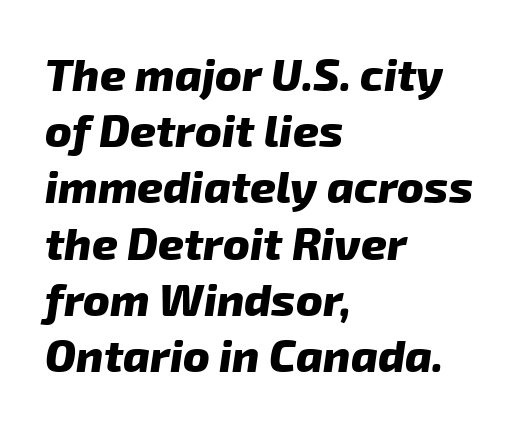
Q: Is the text bold? A: Yes.
Q: Is the typeface a serif or a sans-serif typeface? A: Sans-serif.
Q: Is the text underlined? A: No.
Q: How is the paragraph aligned? A: Left-aligned.
Q: Is the spacing between letters normal or unusually wide? A: Normal.
Q: Is the spacing between lines tight, normal or loose? A: Normal.
Q: Width (condensed, normal, or wide)? A: Normal.
Q: Stroke contrast? A: Low.
Q: x-height? A: Medium.
Q: Monospaced? A: No.
